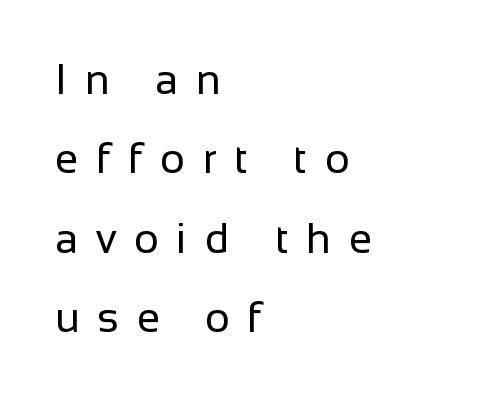
{"serif": "no", "italic": "no", "bold": "no", "weight": "regular", "width": "normal", "stroke_contrast": "low", "x_height": "medium", "monospaced": "no", "underline": "no", "align": "left", "line_spacing_ratio": 1.89, "letter_spacing": "wide", "letter_spacing_em": 0.42, "glyph_px": 42}
